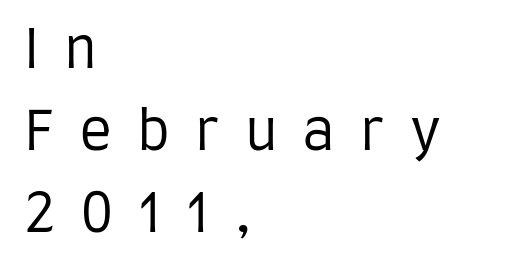
The image shows 54 px regular-weight, condensed sans-serif type, upright; set left-aligned, normal line spacing (1.52x), unusually wide letter spacing (+0.46 em), not underlined; low stroke contrast and a large x-height.
